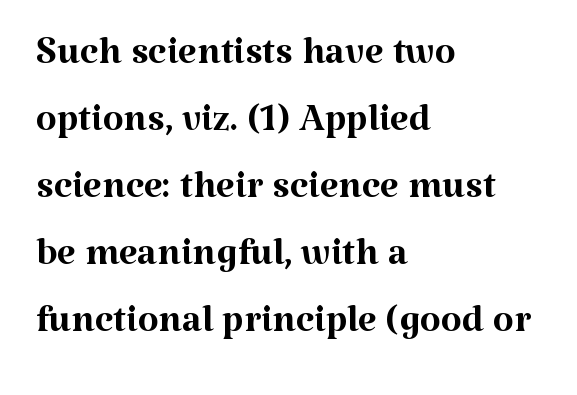
Honestly, there is no underline to notice here at all. Which margin do the lines hug? The left one — the right edge is uneven. Compared with typical body copy, the letter spacing here is the same. The lettering stays uniformly vertical, giving the passage a roman look.
